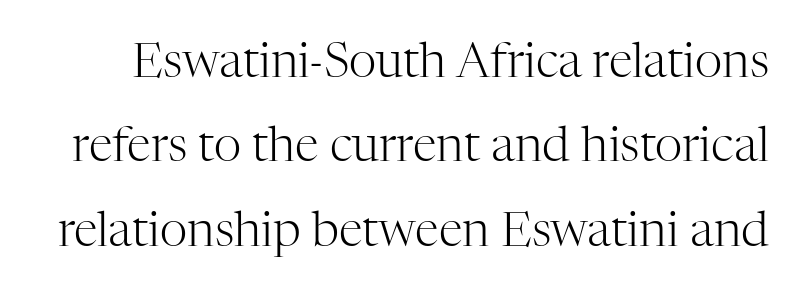
Each row of text sits above clean, open space. The text was rendered using a seriffed face with decorative stroke endings. Every character sits straight up, as roman type does. No letter is thick-stroked: the sample isn't bold. You could not count columns in this text — the font is proportionally spaced. Look at the tracking — it's just the regular setting, nothing added.
